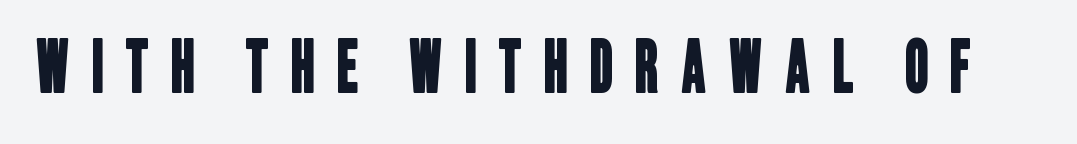
The image shows 71 px condensed sans-serif type; set unusually wide letter spacing (+0.32 em), not underlined; low stroke contrast and a large x-height.
